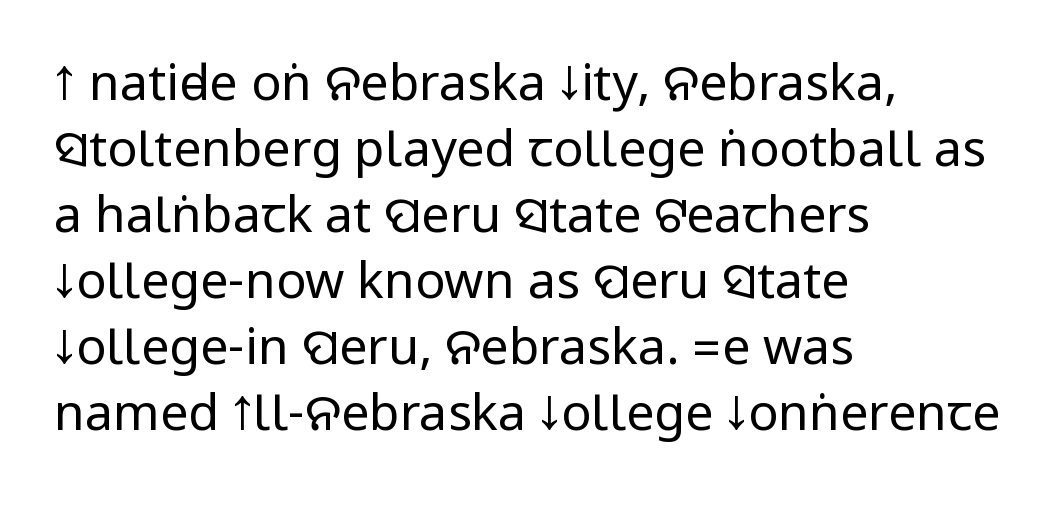
These lines are set flush left with a ragged right edge. The line texture is even and compact thanks to regular tracking. Nope, not italic — everything's standing straight. The space beneath each line is pristine and unruled. In terms of letterform style, serifs are entirely absent.
